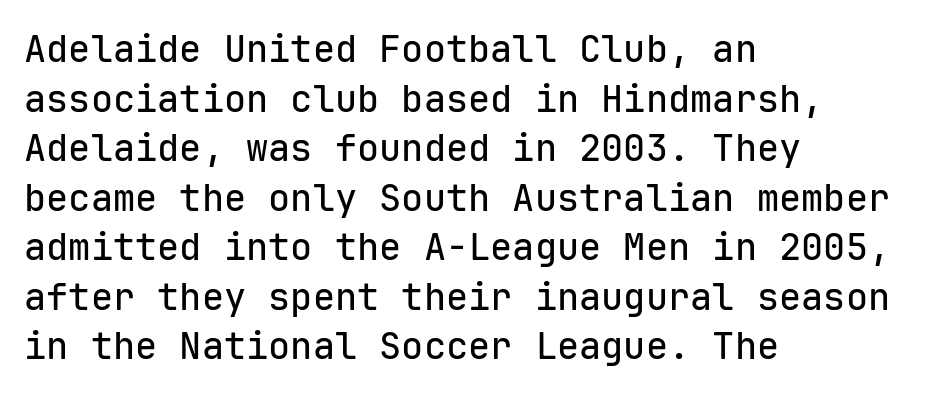
Q: Is the text italic (slanted)? A: No, it is upright.
Q: Is the typeface a serif or a sans-serif typeface? A: Sans-serif.
Q: Is the text underlined? A: No.
Q: How is the paragraph aligned? A: Left-aligned.
Q: Is the spacing between letters normal or unusually wide? A: Normal.
Q: Is the spacing between lines tight, normal or loose? A: Normal.
Q: Width (condensed, normal, or wide)? A: Normal.
Q: Stroke contrast? A: Low.
Q: x-height? A: Medium.
Q: Monospaced? A: Yes.
